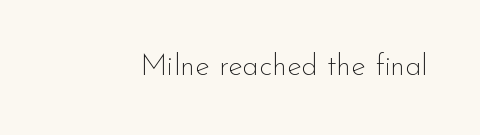
The image shows 30 px thin sans-serif type, upright; set normal letter spacing, not underlined; low stroke contrast and a small x-height.
